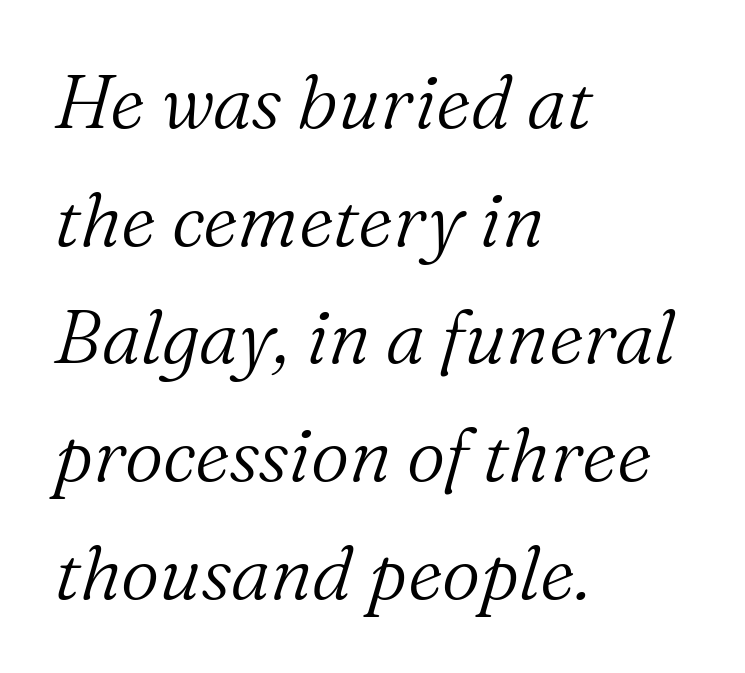
The image shows 75 px light serif type, italic (leaning right); set left-aligned, normal line spacing (1.57x), normal letter spacing, not underlined; medium stroke contrast and a medium x-height.
